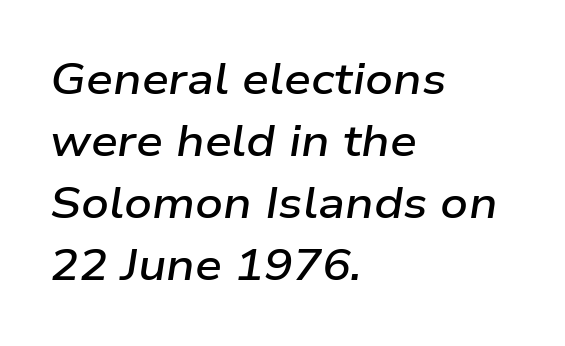
{"italic": "yes", "lean": "right", "slant_degrees": 9, "bold": "semi", "weight": "semibold", "width": "wide", "stroke_contrast": "low", "x_height": "medium", "monospaced": "no", "underline": "no", "align": "left", "line_spacing": "normal", "line_spacing_ratio": 1.44, "letter_spacing": "normal", "letter_spacing_em": 0.0, "glyph_px": 43}
